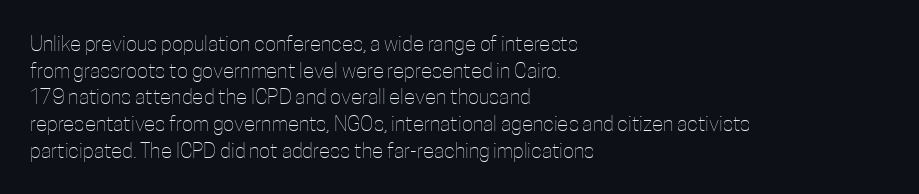
{"italic": "no", "bold": "no", "underline": "no", "align": "left", "line_spacing": "normal", "line_spacing_ratio": 1.27, "letter_spacing": "normal", "letter_spacing_em": 0.0, "glyph_px": 21}
